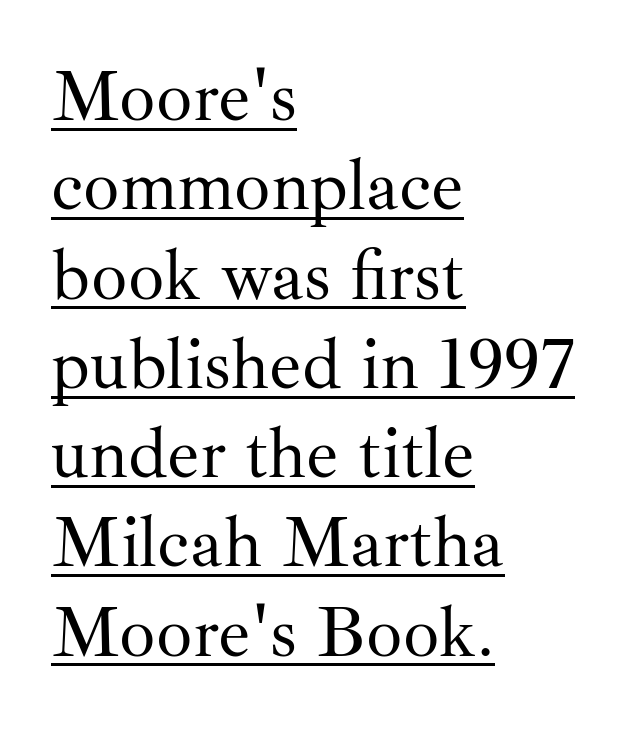
The image shows 72 px regular-weight serif type, upright; set left-aligned, line spacing 1.24x, normal letter spacing, underlined; medium stroke contrast and a small x-height.
